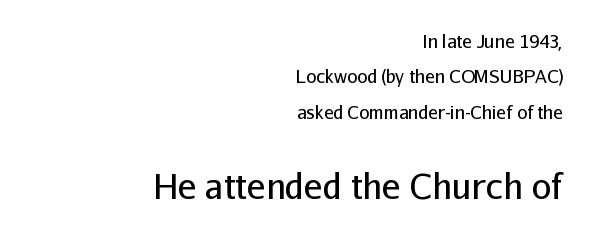
Caption: upper text group reduced, lower text group enlarged. Observe the ordinary spacing: letters are neighbours, not strangers. Do the characters align in a grid? No, the font is proportional. These lines were composed using upright roman letters. The rendering uses a large line-height, opening up the rows. Unbolded letterforms with no extra heft.
